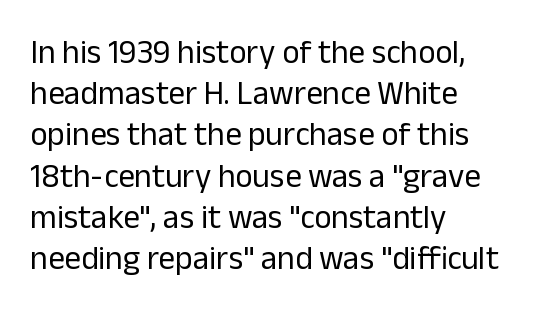
Q: Is the text bold? A: No.
Q: Is the text italic (slanted)? A: No, it is upright.
Q: Is the typeface a serif or a sans-serif typeface? A: Sans-serif.
Q: Is the text underlined? A: No.
Q: How is the paragraph aligned? A: Left-aligned.
Q: Is the spacing between letters normal or unusually wide? A: Normal.
Q: Is the spacing between lines tight, normal or loose? A: Normal.
Q: Width (condensed, normal, or wide)? A: Normal.
Q: Stroke contrast? A: Low.
Q: x-height? A: Medium.
Q: Monospaced? A: No.
